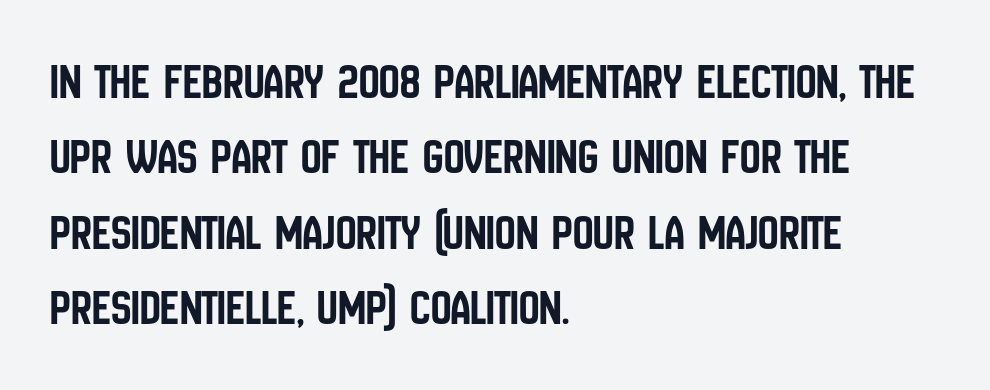
This rendering features lettering with no underline. Style check: upright. The rendering uses natural spacing where letterforms have individual widths. Nope, no serifs anywhere on these letters.
